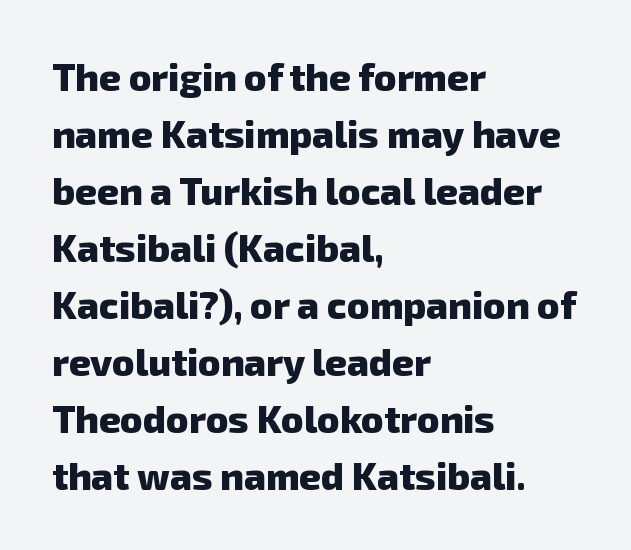
{"serif": "no", "bold": "yes", "weight": "heavy", "width": "normal", "stroke_contrast": "low", "x_height": "medium", "monospaced": "no", "underline": "no", "align": "left", "line_spacing": "normal", "line_spacing_ratio": 1.5, "letter_spacing": "normal", "letter_spacing_em": 0.0, "glyph_px": 38}
